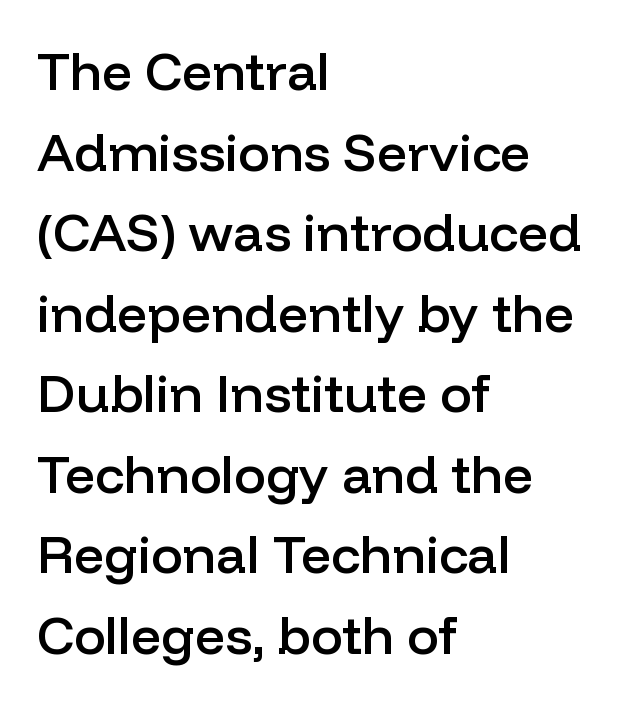
Q: Is the text bold? A: Semi-bold.
Q: Is the text italic (slanted)? A: No, it is upright.
Q: Is the typeface a serif or a sans-serif typeface? A: Sans-serif.
Q: Is the text underlined? A: No.
Q: How is the paragraph aligned? A: Left-aligned.
Q: Is the spacing between letters normal or unusually wide? A: Normal.
Q: Is the spacing between lines tight, normal or loose? A: Normal.
Q: Width (condensed, normal, or wide)? A: Normal.
Q: Stroke contrast? A: Low.
Q: x-height? A: Medium.
Q: Monospaced? A: No.
